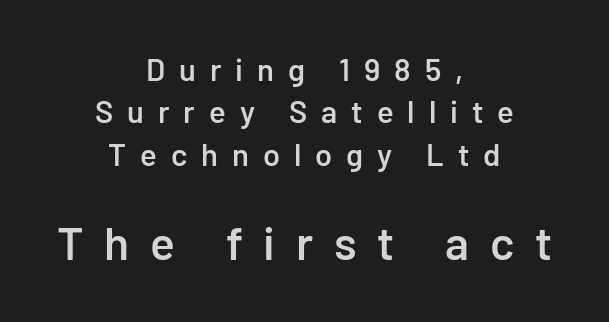
Q: Is the text bold? A: Semi-bold.
Q: Is the text italic (slanted)? A: No, it is upright.
Q: Is the typeface a serif or a sans-serif typeface? A: Sans-serif.
Q: Is the text underlined? A: No.
Q: How is the paragraph aligned? A: Centered.
Q: Is the spacing between letters normal or unusually wide? A: Unusually wide.
Q: Is the spacing between lines tight, normal or loose? A: Normal.
Q: Which block of text is set in a larger size, the first (top) or the second (bottom)? A: The second (bottom) one.
Q: Width (condensed, normal, or wide)? A: Normal.
Q: Stroke contrast? A: Low.
Q: x-height? A: Medium.
Q: Monospaced? A: No.
